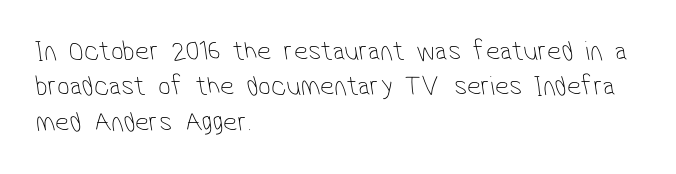
The image shows 28 px thin, condensed sans-serif type; set left-aligned, normal line spacing (1.26x), normal letter spacing, not underlined; low stroke contrast and a medium x-height.
